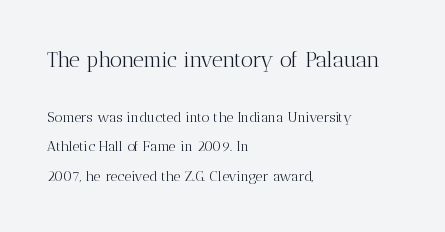
The image shows 21 px text type, upright; set left-aligned, loose line spacing (2.1x), normal letter spacing, not underlined; the first (top) block is 1.5x larger.
